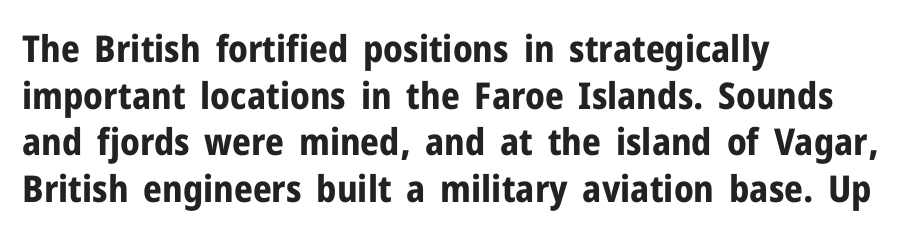
Q: Is the text bold? A: Yes.
Q: Is the text italic (slanted)? A: No, it is upright.
Q: Is the typeface a serif or a sans-serif typeface? A: Sans-serif.
Q: Is the text underlined? A: No.
Q: How is the paragraph aligned? A: Left-aligned.
Q: Is the spacing between letters normal or unusually wide? A: Normal.
Q: Is the spacing between lines tight, normal or loose? A: Normal.
Q: Width (condensed, normal, or wide)? A: Normal.
Q: Stroke contrast? A: Low.
Q: x-height? A: Medium.
Q: Monospaced? A: No.
